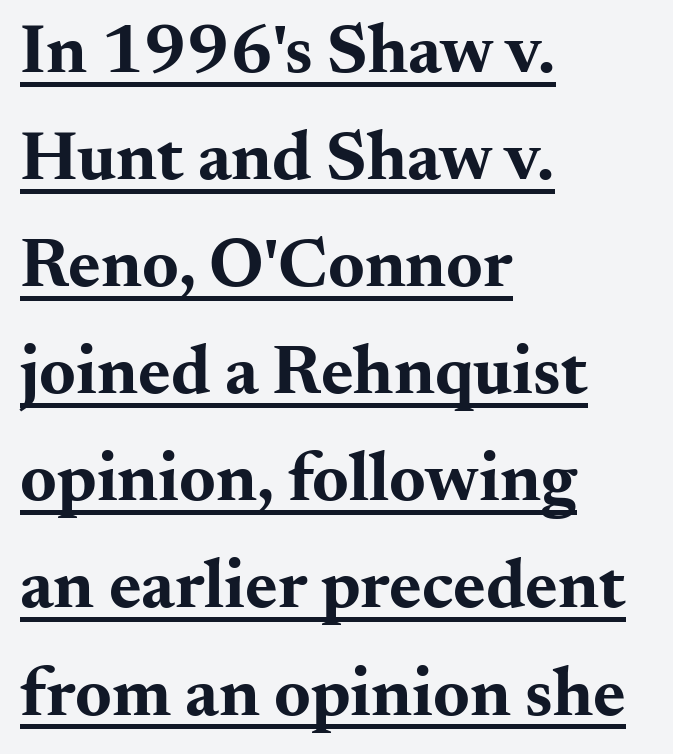
Q: Is the text bold? A: Yes.
Q: Is the text italic (slanted)? A: No, it is upright.
Q: Is the typeface a serif or a sans-serif typeface? A: Serif.
Q: Is the text underlined? A: Yes.
Q: How is the paragraph aligned? A: Left-aligned.
Q: Is the spacing between letters normal or unusually wide? A: Normal.
Q: Is the spacing between lines tight, normal or loose? A: Normal.
Q: Width (condensed, normal, or wide)? A: Wide.
Q: Stroke contrast? A: Medium.
Q: x-height? A: Small.
Q: Monospaced? A: No.
